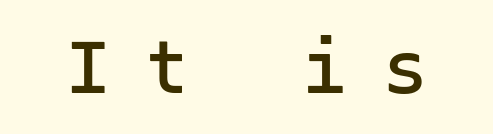
{"serif": "no", "italic": "no", "bold": "semi", "weight": "semibold", "width": "normal", "stroke_contrast": "low", "x_height": "medium", "monospaced": "yes", "underline": "no", "letter_spacing": "wide", "letter_spacing_em": 0.47, "glyph_px": 74}
